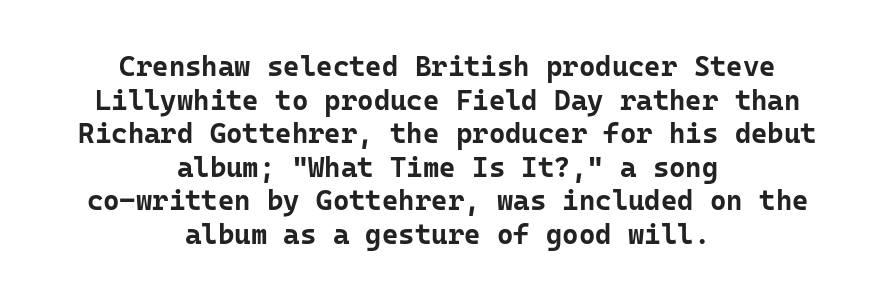
The image shows 28 px bold sans-serif type, upright, monospaced; set centered, line spacing 1.2x, normal letter spacing, not underlined; low stroke contrast and a medium x-height.
